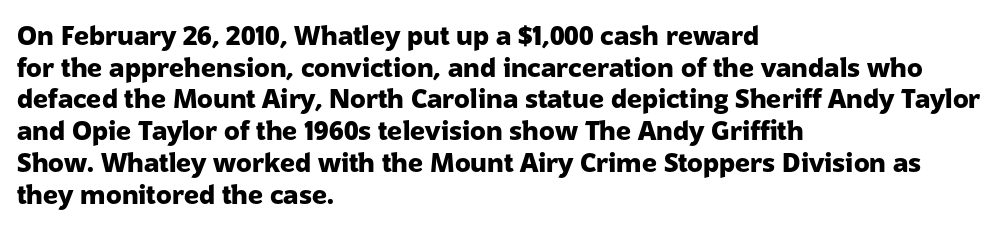
{"italic": "no", "bold": "yes", "underline": "no", "align": "left", "line_spacing_ratio": 1.22, "letter_spacing": "normal", "letter_spacing_em": 0.0, "glyph_px": 26}
